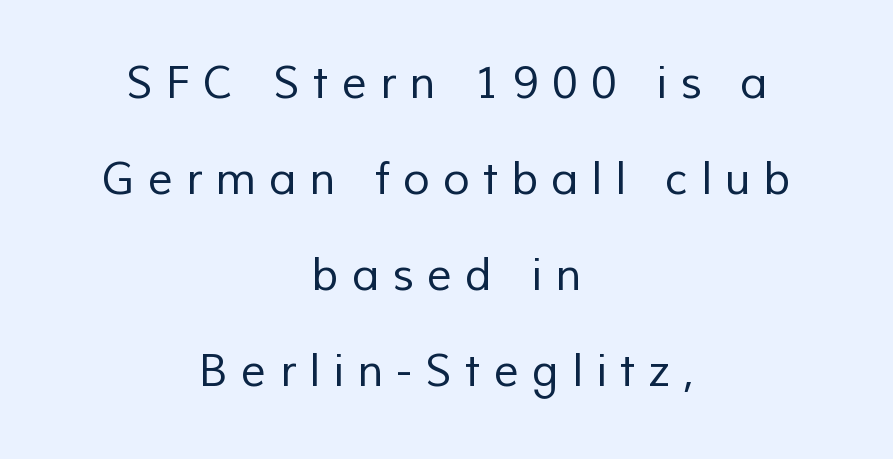
Horizontally, the lines are justified to the midpoint only. Nothing sits at the stroke ends, so this counts as sans-serif. Beneath every word, the page is bare. The leading is generous, giving the passage an open texture. Proportional: the letters do not fall into vertical columns.
